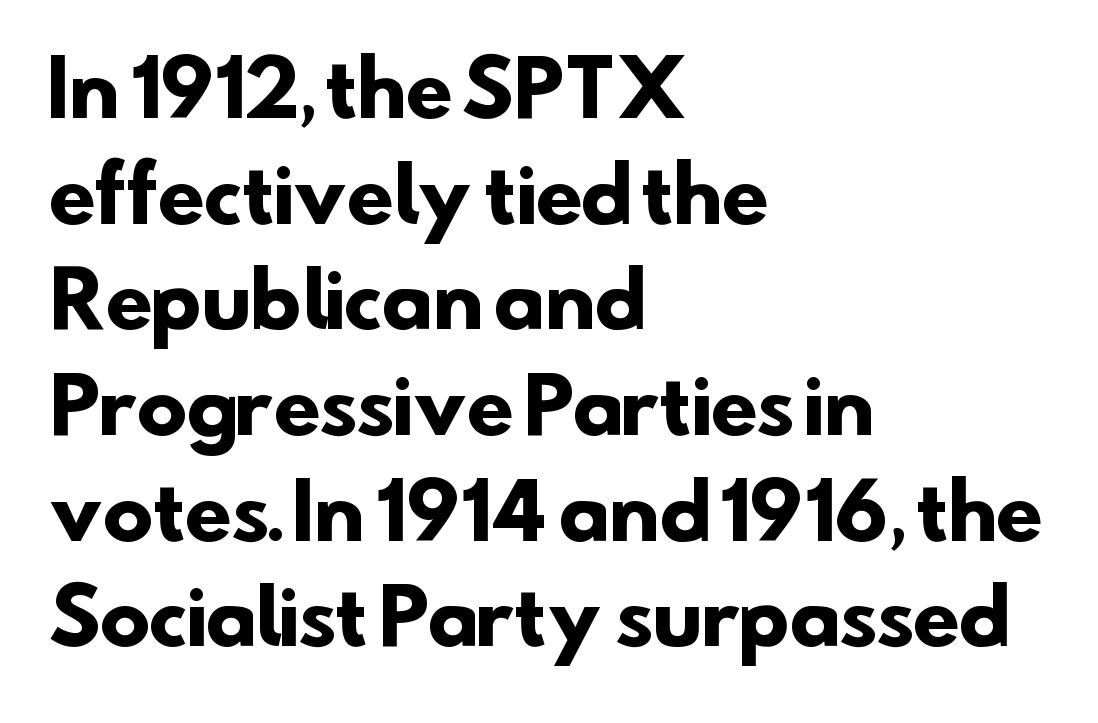
{"serif": "no", "bold": "yes", "weight": "heavy", "width": "normal", "stroke_contrast": "low", "x_height": "small", "monospaced": "no", "underline": "no", "align": "left", "line_spacing": "normal", "line_spacing_ratio": 1.39, "letter_spacing": "normal", "letter_spacing_em": 0.0, "glyph_px": 76}
